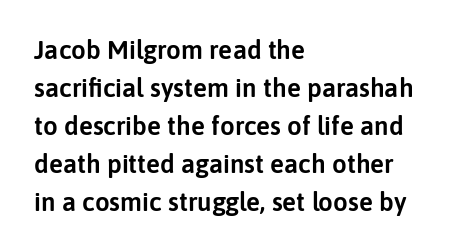
{"italic": "no", "underline": "no", "align": "left", "line_spacing": "normal", "line_spacing_ratio": 1.46, "letter_spacing": "normal", "letter_spacing_em": 0.0, "glyph_px": 26}
